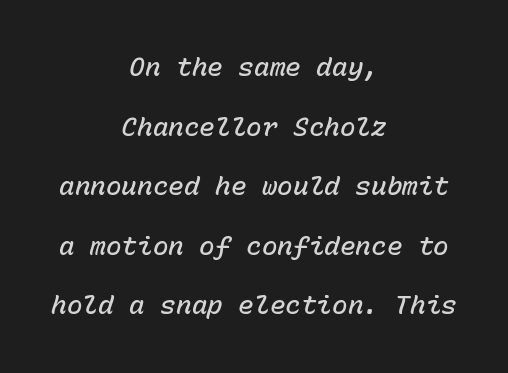
The image shows 26 px text type, italic (leaning right); set centered, loose line spacing (2.29x), normal letter spacing, not underlined.
